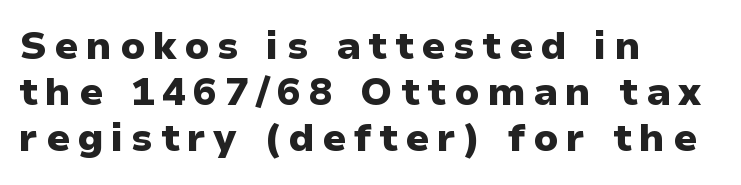
The image shows 39 px heavy sans-serif type, upright; set left-aligned, line spacing 1.18x, unusually wide letter spacing (+0.2 em), not underlined; low stroke contrast and a medium x-height.
